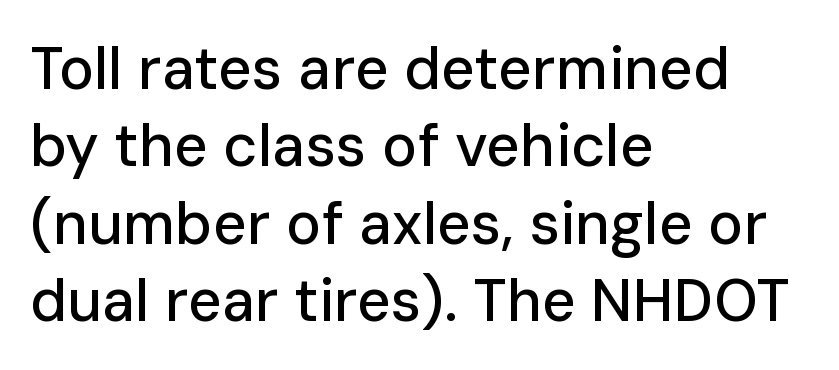
The image shows 59 px sans-serif type, upright; set left-aligned, normal line spacing (1.31x), normal letter spacing, not underlined; low stroke contrast and a medium x-height.
